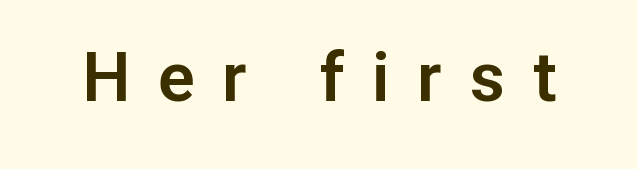
{"serif": "no", "italic": "no", "width": "normal", "stroke_contrast": "low", "x_height": "medium", "monospaced": "no", "underline": "no", "letter_spacing": "wide", "letter_spacing_em": 0.41, "glyph_px": 68}
